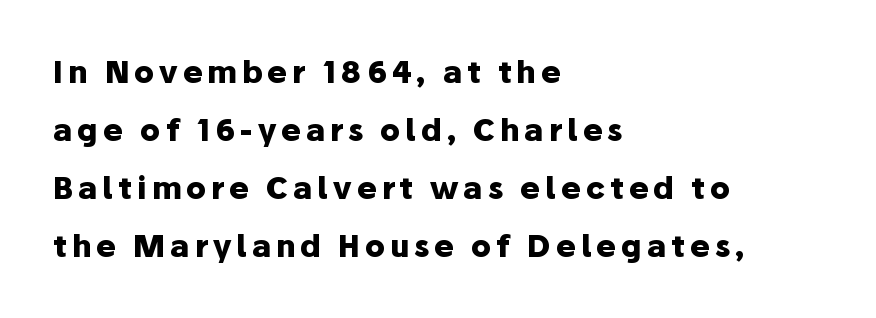
The image shows 30 px heavy sans-serif type, upright; set left-aligned, loose line spacing (1.93x), not underlined; low stroke contrast and a medium x-height.
